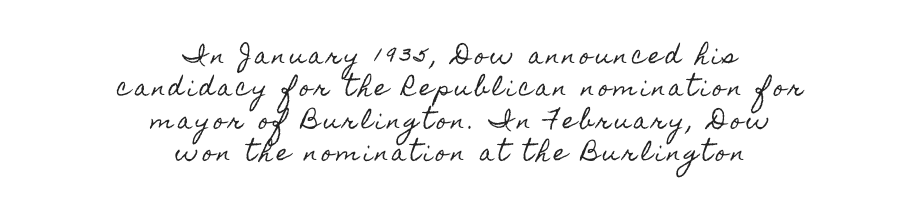
The image shows 22 px text type; set centered, normal line spacing (1.47x), not underlined.
